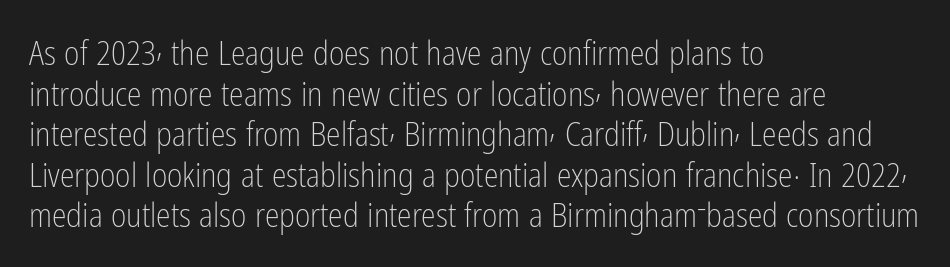
Q: Is the text bold? A: No.
Q: Is the text italic (slanted)? A: No, it is upright.
Q: Is the typeface a serif or a sans-serif typeface? A: Sans-serif.
Q: Is the text underlined? A: No.
Q: How is the paragraph aligned? A: Left-aligned.
Q: Is the spacing between letters normal or unusually wide? A: Normal.
Q: Width (condensed, normal, or wide)? A: Condensed.
Q: Stroke contrast? A: Low.
Q: x-height? A: Medium.
Q: Monospaced? A: No.
